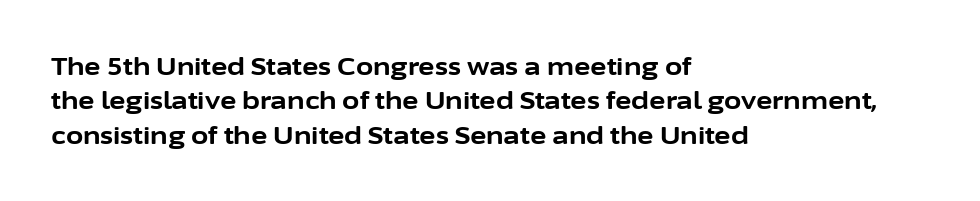
Q: Is the text bold? A: Yes.
Q: Is the text italic (slanted)? A: No, it is upright.
Q: Is the text underlined? A: No.
Q: How is the paragraph aligned? A: Left-aligned.
Q: Is the spacing between letters normal or unusually wide? A: Normal.
Q: Is the spacing between lines tight, normal or loose? A: Normal.
